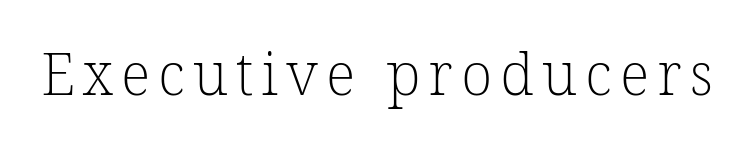
{"serif": "yes", "bold": "no", "weight": "light", "width": "normal", "stroke_contrast": "low", "x_height": "medium", "monospaced": "no", "underline": "no", "glyph_px": 58}
